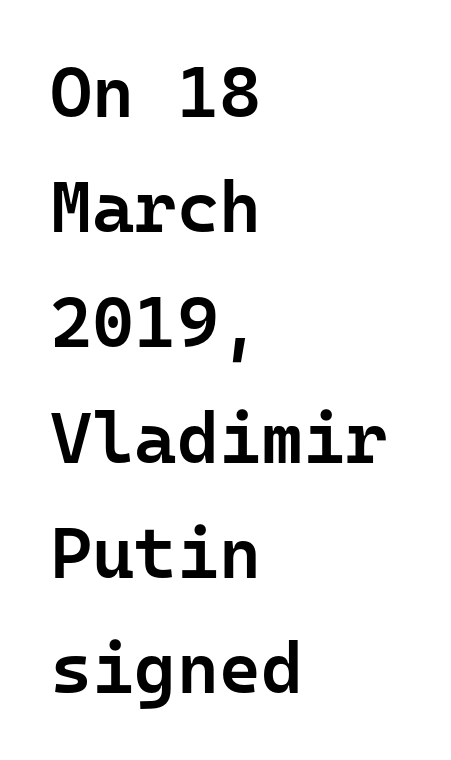
Q: Is the text bold? A: Semi-bold.
Q: Is the text italic (slanted)? A: No, it is upright.
Q: Is the typeface a serif or a sans-serif typeface? A: Sans-serif.
Q: Is the text underlined? A: No.
Q: How is the paragraph aligned? A: Left-aligned.
Q: Is the spacing between letters normal or unusually wide? A: Normal.
Q: Is the spacing between lines tight, normal or loose? A: Normal.
Q: Width (condensed, normal, or wide)? A: Normal.
Q: Stroke contrast? A: Low.
Q: x-height? A: Medium.
Q: Monospaced? A: Yes.
